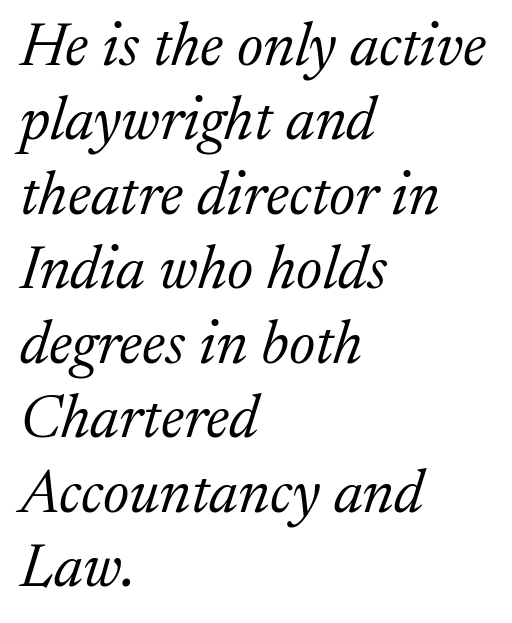
{"serif": "yes", "italic": "yes", "lean": "right", "slant_degrees": 17, "bold": "no", "weight": "light", "width": "normal", "stroke_contrast": "medium", "x_height": "medium", "monospaced": "no", "underline": "no", "align": "left", "line_spacing_ratio": 1.22, "letter_spacing": "normal", "letter_spacing_em": 0.0, "glyph_px": 61}
